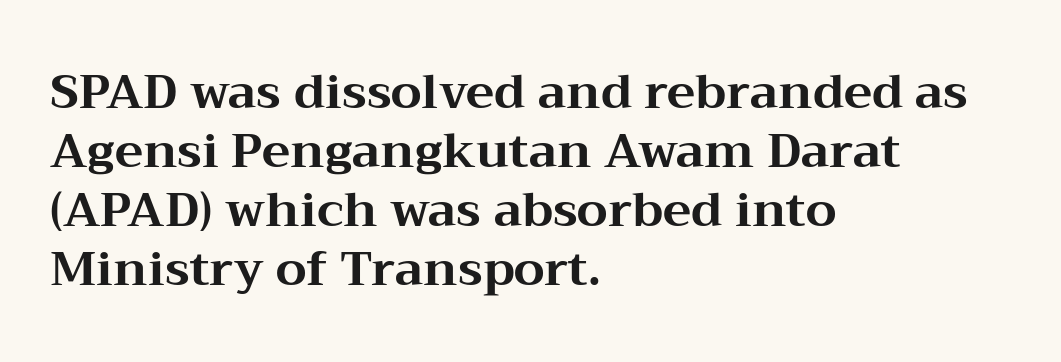
Q: Is the text bold? A: Yes.
Q: Is the text italic (slanted)? A: No, it is upright.
Q: Is the typeface a serif or a sans-serif typeface? A: Serif.
Q: Is the text underlined? A: No.
Q: How is the paragraph aligned? A: Left-aligned.
Q: Is the spacing between letters normal or unusually wide? A: Normal.
Q: Width (condensed, normal, or wide)? A: Wide.
Q: Stroke contrast? A: Medium.
Q: x-height? A: Medium.
Q: Monospaced? A: No.
